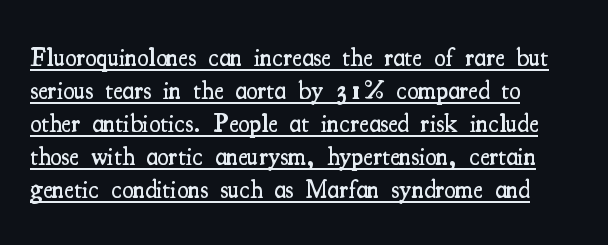
Compared with typical paragraphs, the rows here are spaced about the same. There is no visible air inserted between adjacent glyphs. The font's upright variant was chosen for this text. A baseline rule has been typeset under these characters.
